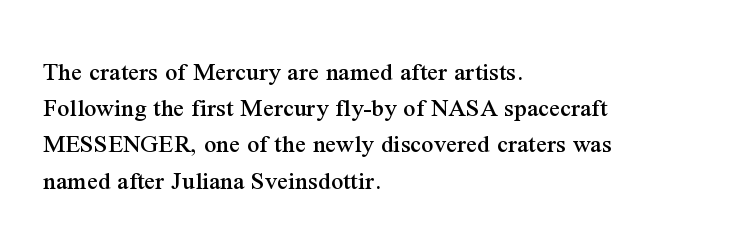
The image shows 27 px text type, upright; set left-aligned, normal line spacing (1.34x), normal letter spacing, not underlined.
